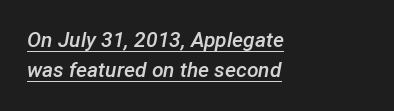
A continuous stroke trails under the words, as in a hyperlink. The setting favours the left margin, as ordinary paragraphs usually do. A typesetter would call this zero additional tracking. The text carries the slant typical of an italic or oblique font. Students, observe: this is what conventionally led text looks like.
